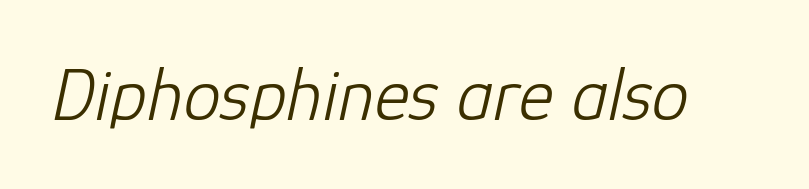
{"italic": "yes", "lean": "right", "slant_degrees": 12, "bold": "no", "weight": "light", "width": "normal", "stroke_contrast": "low", "x_height": "medium", "monospaced": "no", "underline": "no", "letter_spacing": "normal", "letter_spacing_em": 0.0, "glyph_px": 75}
